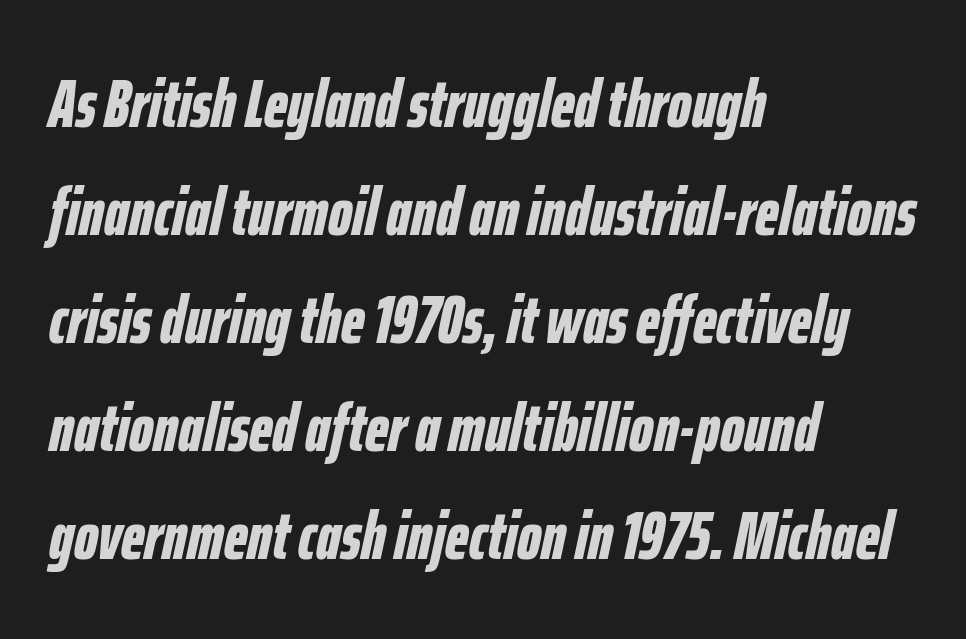
{"italic": "yes", "lean": "right", "slant_degrees": 12, "bold": "yes", "weight": "bold", "width": "condensed", "stroke_contrast": "low", "x_height": "medium", "monospaced": "no", "underline": "no", "align": "left", "line_spacing": "normal", "line_spacing_ratio": 1.59, "letter_spacing": "normal", "letter_spacing_em": 0.0, "glyph_px": 68}
